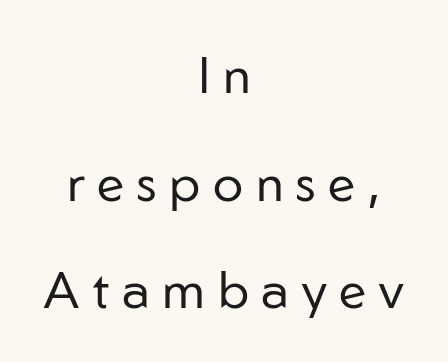
{"serif": "no", "italic": "no", "bold": "no", "weight": "regular", "width": "normal", "stroke_contrast": "low", "x_height": "medium", "monospaced": "no", "underline": "no", "align": "center", "line_spacing": "loose", "line_spacing_ratio": 2.11, "letter_spacing": "wide", "letter_spacing_em": 0.25, "glyph_px": 51}
